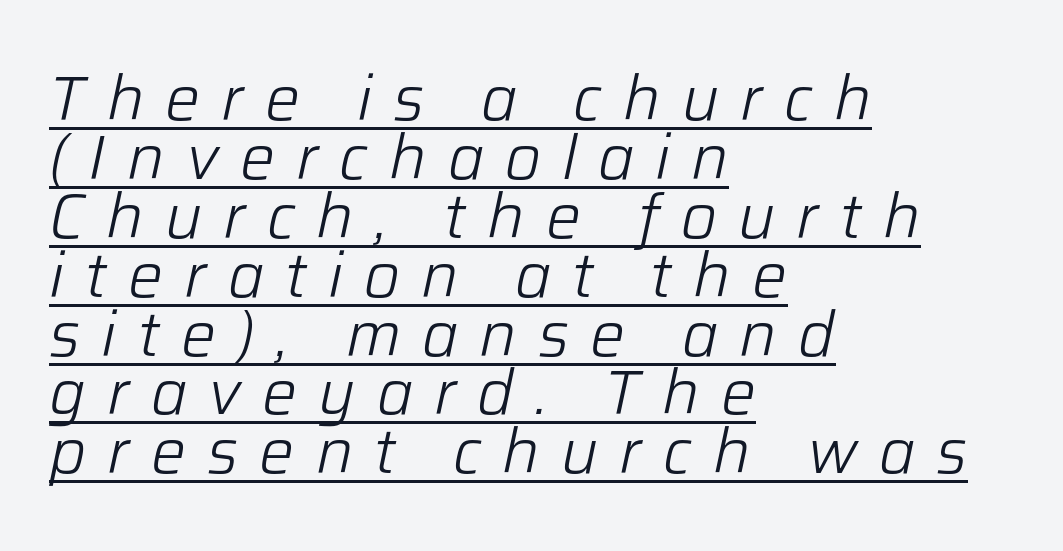
{"italic": "yes", "lean": "right", "slant_degrees": 12, "bold": "no", "weight": "light", "width": "normal", "stroke_contrast": "low", "x_height": "medium", "monospaced": "no", "underline": "yes", "align": "left", "line_spacing": "tight", "line_spacing_ratio": 0.95, "letter_spacing": "wide", "letter_spacing_em": 0.34, "glyph_px": 62}
